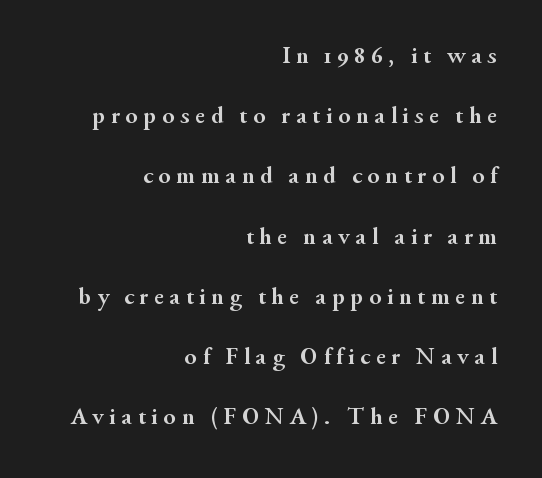
{"italic": "no", "bold": "yes", "underline": "no", "align": "right", "line_spacing": "loose", "line_spacing_ratio": 2.41, "letter_spacing": "wide", "letter_spacing_em": 0.22, "glyph_px": 25}
